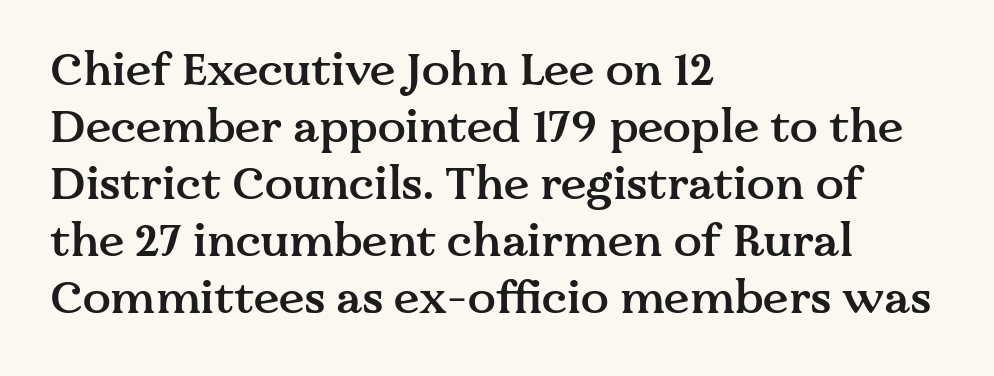
Q: Is the text bold? A: Semi-bold.
Q: Is the text italic (slanted)? A: No, it is upright.
Q: Is the typeface a serif or a sans-serif typeface? A: Serif.
Q: Is the text underlined? A: No.
Q: How is the paragraph aligned? A: Left-aligned.
Q: Is the spacing between letters normal or unusually wide? A: Normal.
Q: Width (condensed, normal, or wide)? A: Normal.
Q: Stroke contrast? A: Medium.
Q: x-height? A: Medium.
Q: Monospaced? A: No.
